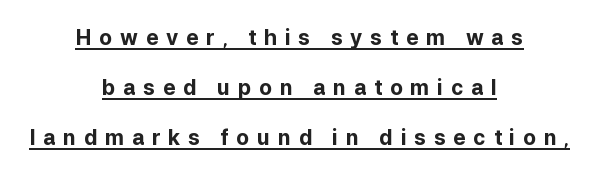
Q: Is the text bold? A: Yes.
Q: Is the text italic (slanted)? A: No, it is upright.
Q: Is the text underlined? A: Yes.
Q: How is the paragraph aligned? A: Centered.
Q: Is the spacing between letters normal or unusually wide? A: Unusually wide.
Q: Is the spacing between lines tight, normal or loose? A: Loose.
